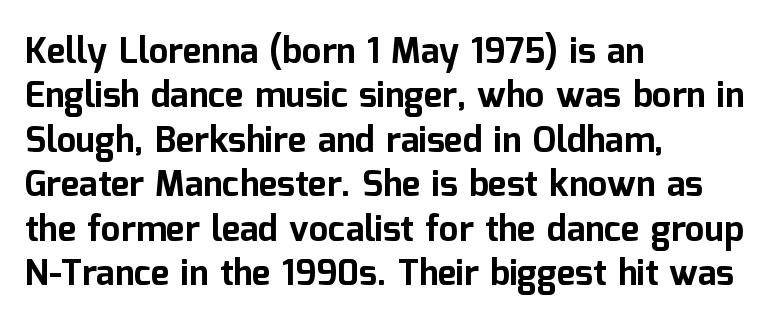
Q: Is the text bold? A: Yes.
Q: Is the text italic (slanted)? A: No, it is upright.
Q: Is the typeface a serif or a sans-serif typeface? A: Sans-serif.
Q: Is the text underlined? A: No.
Q: How is the paragraph aligned? A: Left-aligned.
Q: Is the spacing between letters normal or unusually wide? A: Normal.
Q: Is the spacing between lines tight, normal or loose? A: Normal.
Q: Width (condensed, normal, or wide)? A: Normal.
Q: Stroke contrast? A: Low.
Q: x-height? A: Medium.
Q: Monospaced? A: No.
